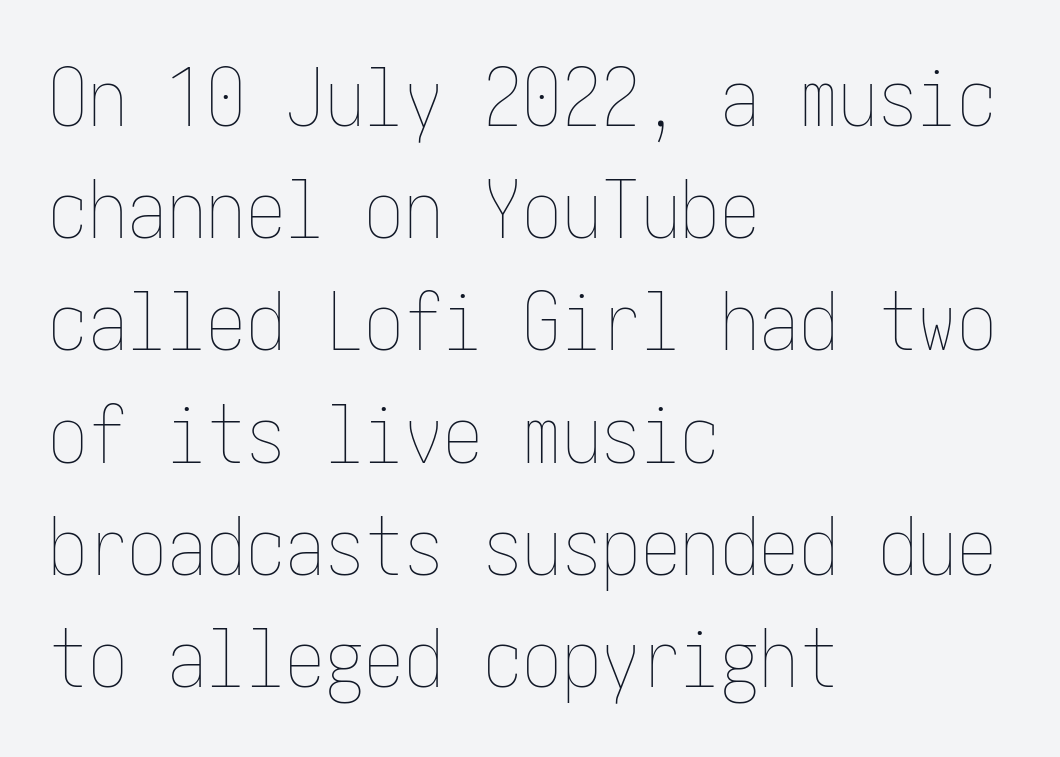
{"italic": "no", "bold": "no", "weight": "thin", "width": "condensed", "stroke_contrast": "low", "x_height": "medium", "underline": "no", "align": "left", "line_spacing": "normal", "line_spacing_ratio": 1.42, "letter_spacing": "normal", "letter_spacing_em": 0.0, "glyph_px": 79}
